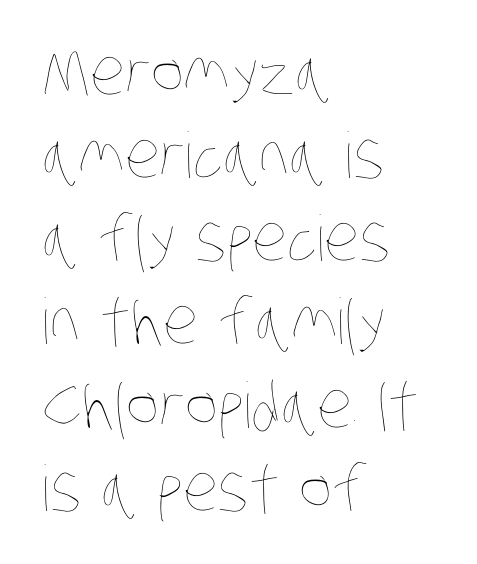
{"bold": "no", "weight": "thin", "width": "condensed", "stroke_contrast": "low", "x_height": "large", "monospaced": "no", "underline": "no", "align": "left", "line_spacing": "normal", "line_spacing_ratio": 1.32, "letter_spacing": "normal", "letter_spacing_em": 0.0, "glyph_px": 63}
